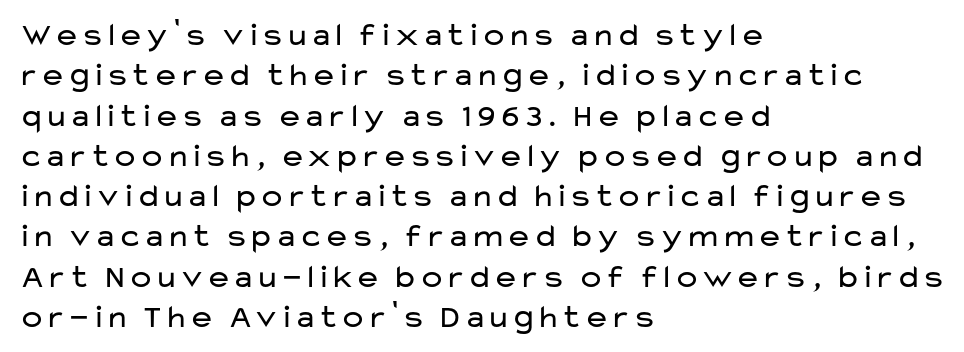
In terms of letterform style, serifs are entirely absent. Posture: straight, roman, zero tilt. The line texture is even and compact thanks to regular tracking. Is the block centered? No — it sits flush against the left margin. Descender tails drop into unmarked territory.
